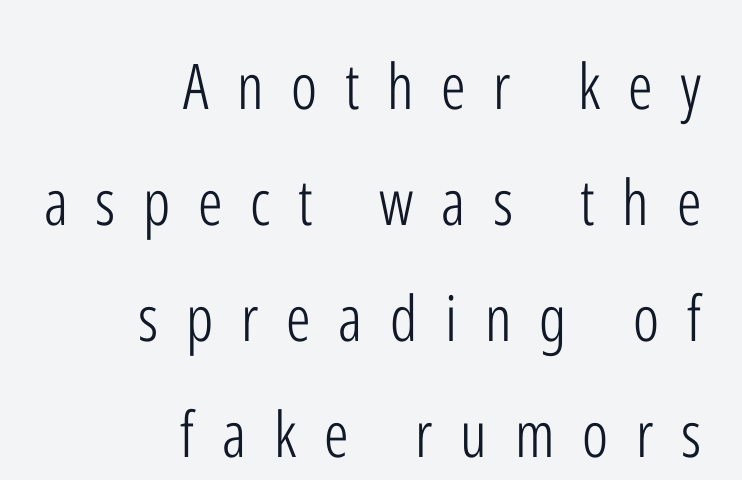
Style check: upright. Bare-footed words on every line. Grotesque or geometric, the face here clearly has no serifs. Counters stay open thanks to moderate or lighter strokes. The paragraph has a hard right edge and a soft left edge. What stands out about the letter spacing? Its width — letters are far apart.
